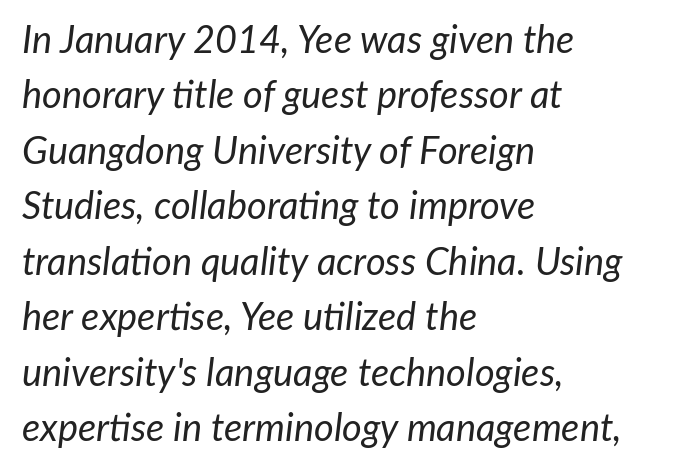
The image shows 38 px regular-weight type, italic (leaning right); set left-aligned, normal line spacing (1.46x), normal letter spacing, not underlined; low stroke contrast and a medium x-height.
